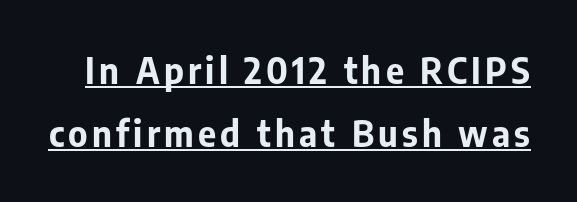
The rendering uses a bold face; every stroke is thick and dark. Italic: no, the glyphs are upright roman. Has an underline been added? It has. Spacing verdict: proportional, widths tailored to each character. Typographically, this falls in the sans-serif category.
